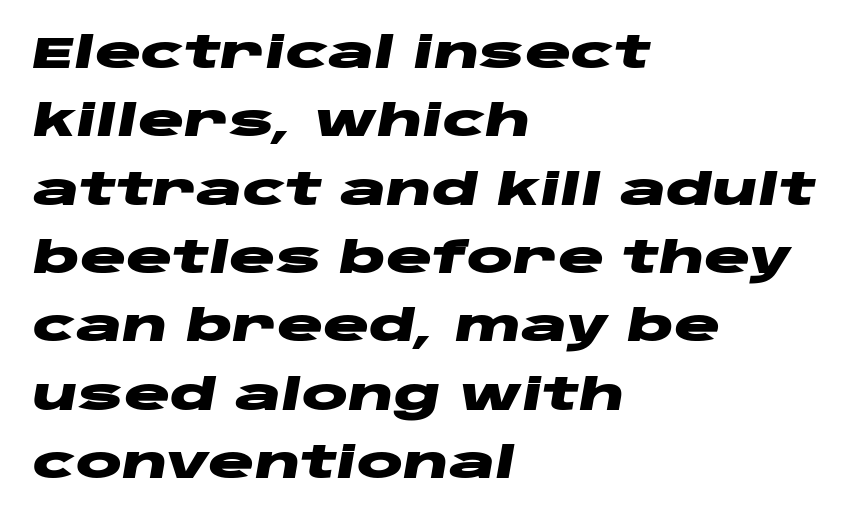
{"italic": "yes", "lean": "right", "slant_degrees": 10, "bold": "yes", "weight": "heavy", "width": "wide", "stroke_contrast": "low", "x_height": "large", "monospaced": "no", "underline": "no", "align": "left", "line_spacing": "normal", "line_spacing_ratio": 1.59, "letter_spacing": "normal", "letter_spacing_em": 0.0, "glyph_px": 43}
